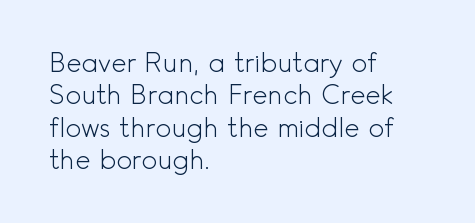
Line spacing here is normal. Nobody touched the tracking dial on this one. Quick note: underline off. Designer's note — italics off, roman on. The lines are quadded left.
